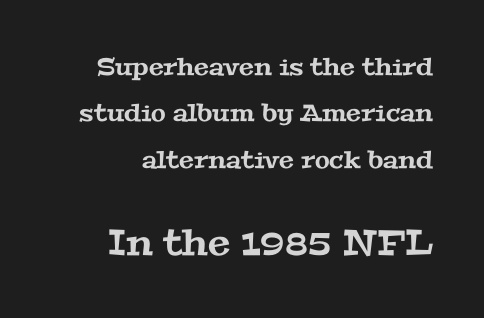
Looks like regular typesetting: each glyph gets only the width it needs. The area under the type is left untouched. The lines are spread far apart with generous leading. The composition opens small and finishes big.
